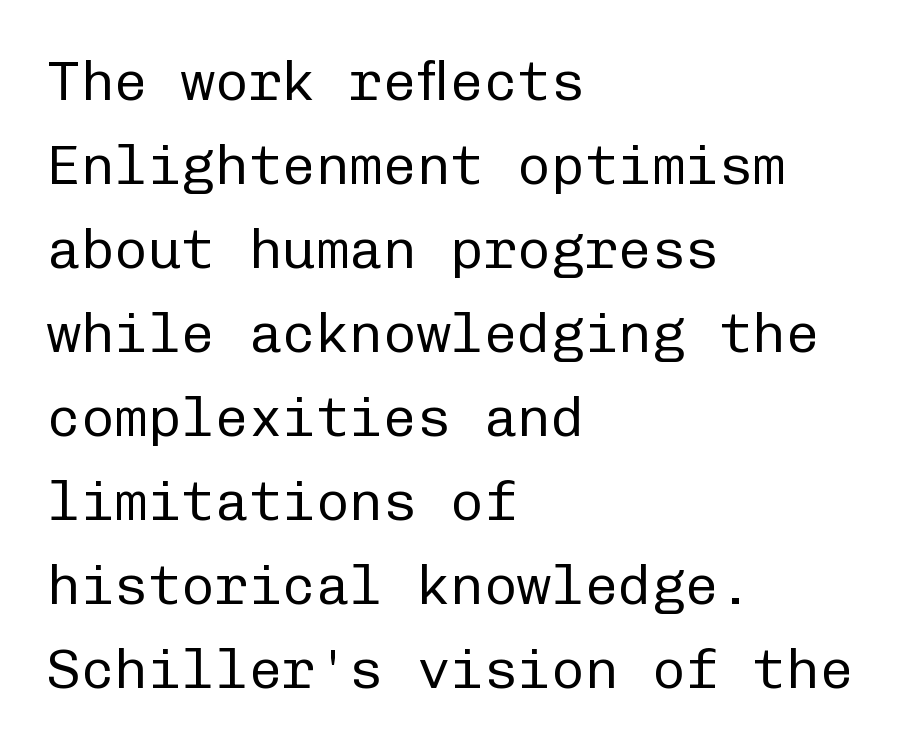
Q: Is the text bold? A: No.
Q: Is the text italic (slanted)? A: No, it is upright.
Q: Is the typeface a serif or a sans-serif typeface? A: Sans-serif.
Q: Is the text underlined? A: No.
Q: How is the paragraph aligned? A: Left-aligned.
Q: Is the spacing between letters normal or unusually wide? A: Normal.
Q: Is the spacing between lines tight, normal or loose? A: Normal.
Q: Width (condensed, normal, or wide)? A: Normal.
Q: Stroke contrast? A: Low.
Q: x-height? A: Medium.
Q: Monospaced? A: Yes.
